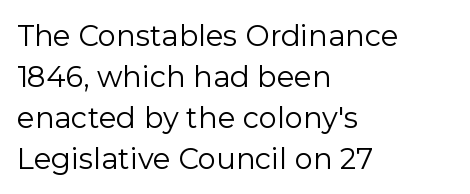
The image shows 29 px regular-weight sans-serif type, upright; set left-aligned, normal line spacing (1.41x), normal letter spacing, not underlined; low stroke contrast and a medium x-height.
